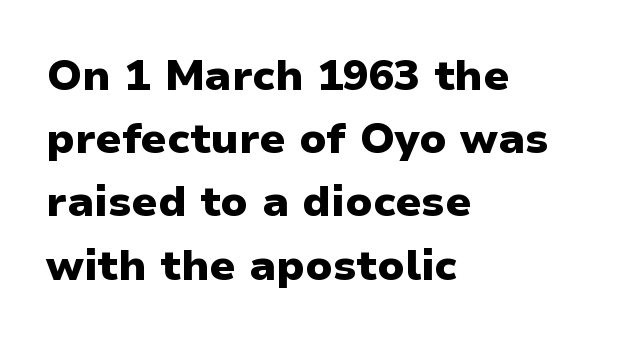
Note the varied advance widths — an 'i' is clearly narrower than an 'm'. Nope, not italic — everything's standing straight. The typeface chosen for these lines omits serifs. This sample uses plain, unmodified letter spacing.
